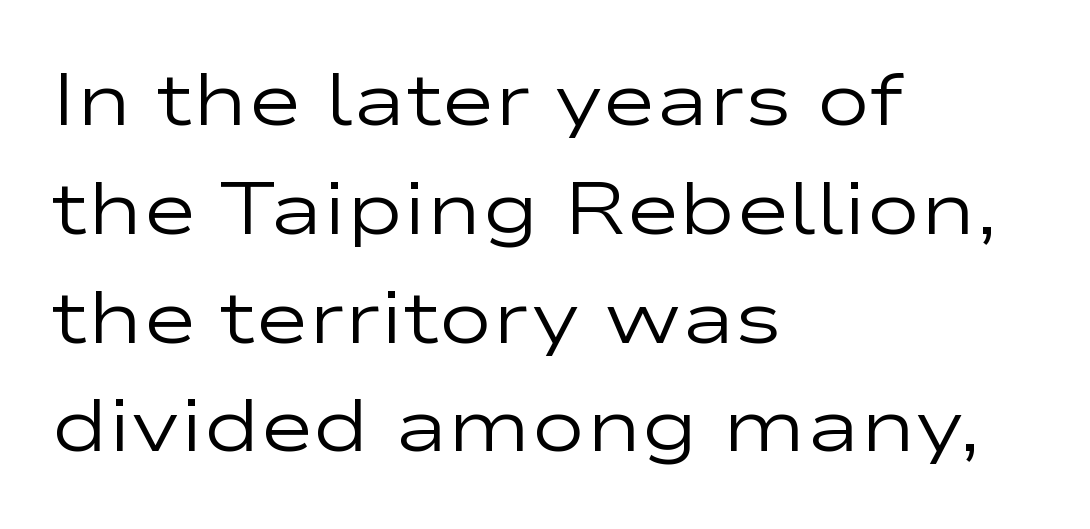
Q: Is the text bold? A: No.
Q: Is the text italic (slanted)? A: No, it is upright.
Q: Is the typeface a serif or a sans-serif typeface? A: Sans-serif.
Q: Is the text underlined? A: No.
Q: How is the paragraph aligned? A: Left-aligned.
Q: Is the spacing between letters normal or unusually wide? A: Normal.
Q: Is the spacing between lines tight, normal or loose? A: Normal.
Q: Width (condensed, normal, or wide)? A: Wide.
Q: Stroke contrast? A: Low.
Q: x-height? A: Medium.
Q: Monospaced? A: No.
